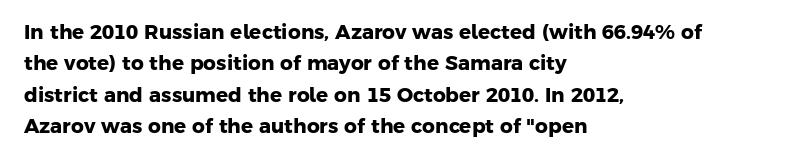
{"bold": "yes", "underline": "no", "align": "left", "line_spacing": "normal", "line_spacing_ratio": 1.57, "letter_spacing": "normal", "letter_spacing_em": 0.0, "glyph_px": 20}
